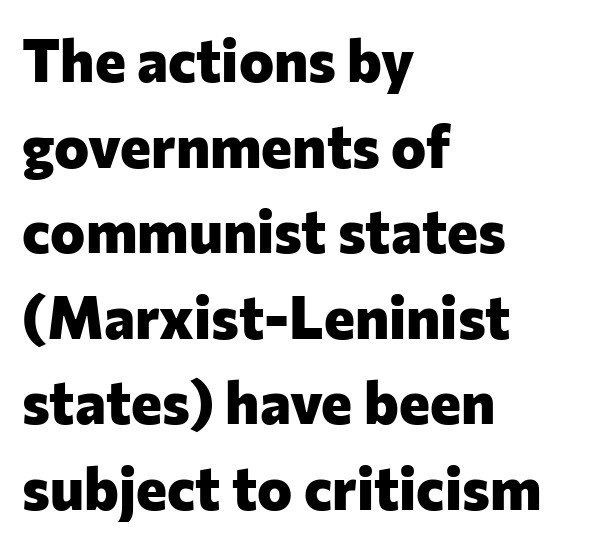
The image shows 59 px heavy sans-serif type, upright; set left-aligned, normal line spacing (1.45x), normal letter spacing, not underlined; low stroke contrast and a medium x-height.
